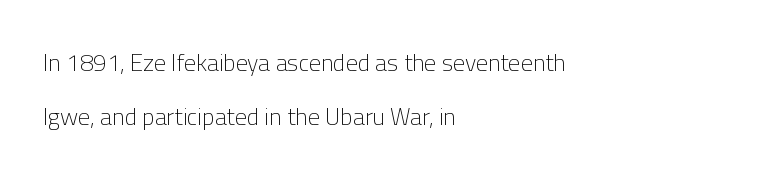
Q: Is the text bold? A: No.
Q: Is the text italic (slanted)? A: No, it is upright.
Q: Is the text underlined? A: No.
Q: How is the paragraph aligned? A: Left-aligned.
Q: Is the spacing between letters normal or unusually wide? A: Normal.
Q: Is the spacing between lines tight, normal or loose? A: Loose.
